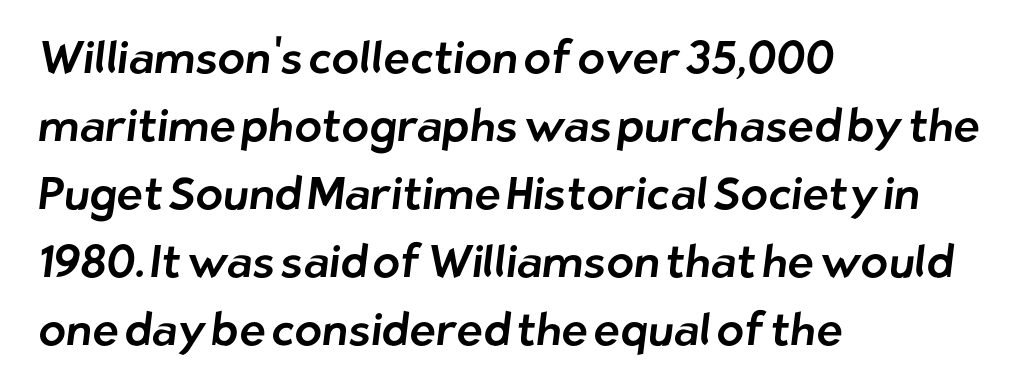
The image shows 45 px sans-serif type; set left-aligned, normal line spacing (1.51x), normal letter spacing, not underlined; low stroke contrast and a medium x-height.
